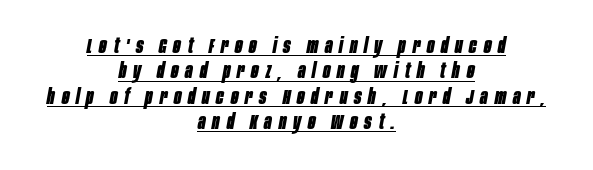
The designer dialed line spacing down below the default. Is the letter spacing exaggerated? Yes — the characters are pushed far apart. Teacher's note: observe the equal gaps on both sides — that is centered alignment. Italic: yes, the glyphs are oblique. Heavy, bold letterforms. Has an underline been added? It has.
